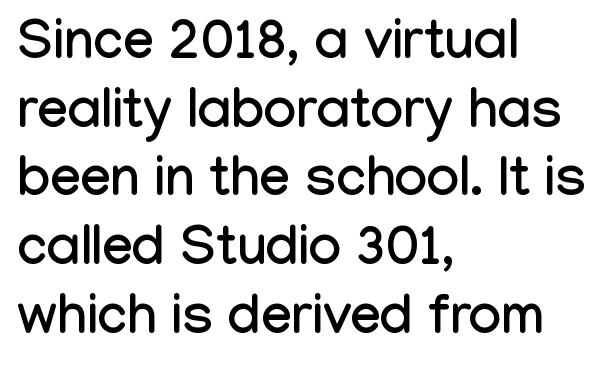
{"serif": "no", "italic": "no", "width": "condensed", "stroke_contrast": "low", "x_height": "medium", "monospaced": "no", "underline": "no", "align": "left", "line_spacing": "normal", "line_spacing_ratio": 1.25, "letter_spacing": "normal", "letter_spacing_em": 0.0, "glyph_px": 55}
